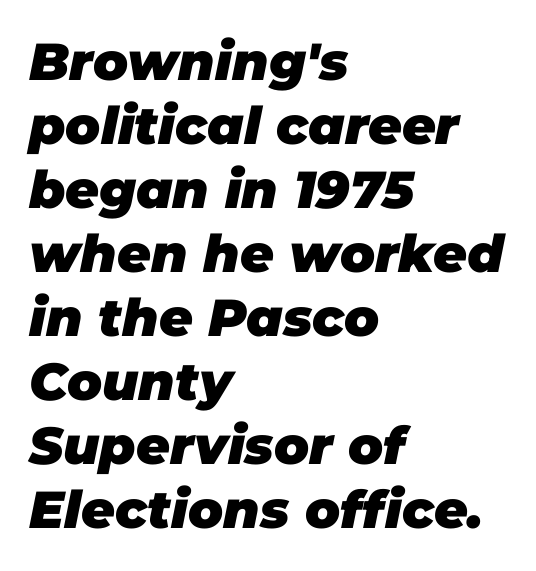
The image shows 52 px heavy type, italic (leaning right); set left-aligned, line spacing 1.23x, normal letter spacing, not underlined; low stroke contrast and a large x-height.
